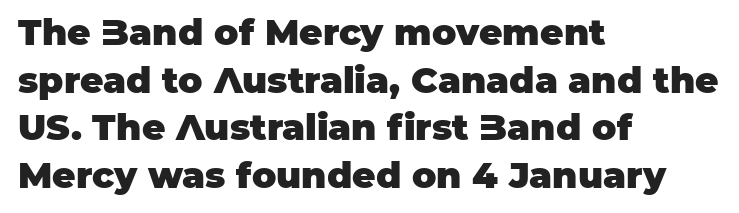
{"serif": "no", "italic": "no", "bold": "yes", "weight": "heavy", "width": "normal", "stroke_contrast": "low", "x_height": "large", "monospaced": "no", "underline": "no", "align": "left", "line_spacing": "normal", "line_spacing_ratio": 1.32, "letter_spacing": "normal", "letter_spacing_em": 0.0, "glyph_px": 36}
